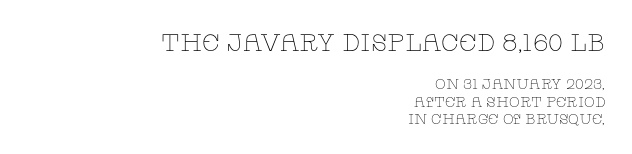
{"italic": "no", "bold": "no", "underline": "no", "align": "right", "line_spacing_ratio": 1.22, "letter_spacing": "normal", "letter_spacing_em": 0.0, "larger_block": "first", "size_ratio": 1.71, "glyph_px": 24}
